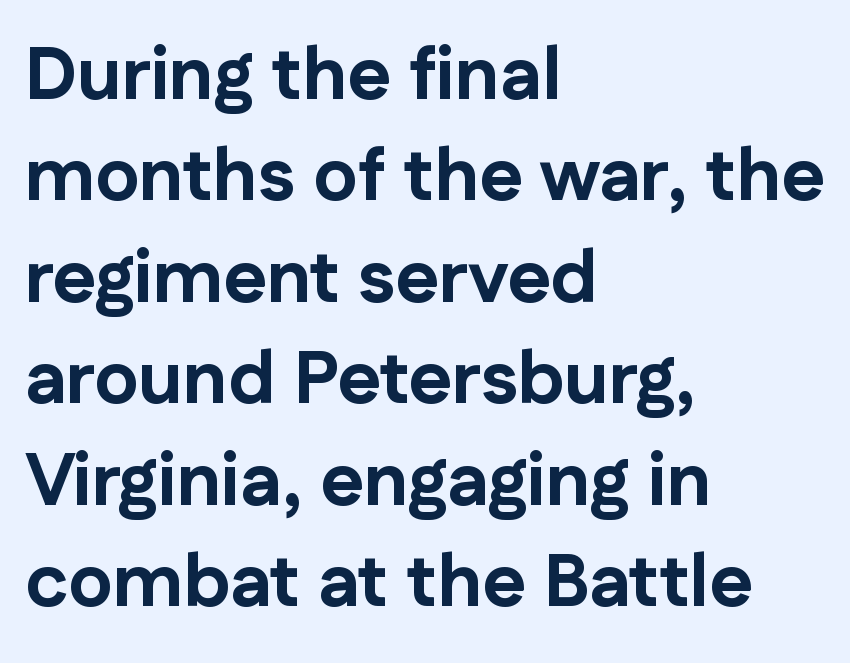
Spacing between characters is what you'd get straight out of the box. Varying glyph widths throughout — classic text-font behaviour. Look at the stroke-to-counter ratio: heavy, a bold. Notice how the stems are strictly vertical — no italics here.
